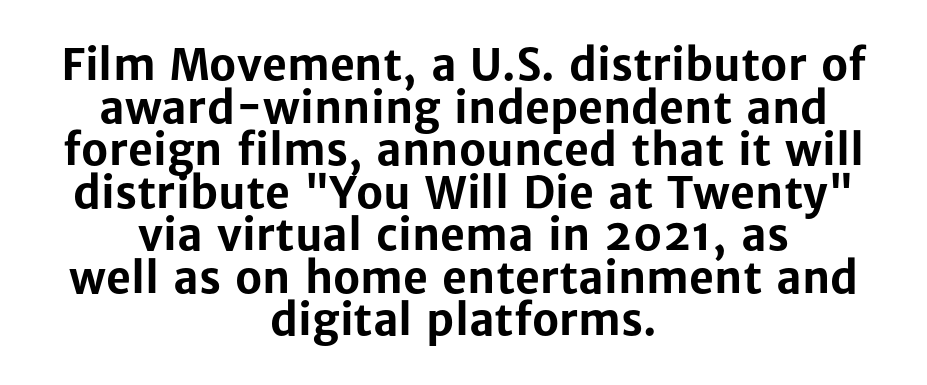
{"serif": "no", "italic": "no", "bold": "yes", "weight": "bold", "width": "normal", "stroke_contrast": "low", "x_height": "medium", "monospaced": "no", "underline": "no", "align": "center", "line_spacing": "tight", "line_spacing_ratio": 0.99, "letter_spacing": "normal", "letter_spacing_em": 0.0, "glyph_px": 43}
